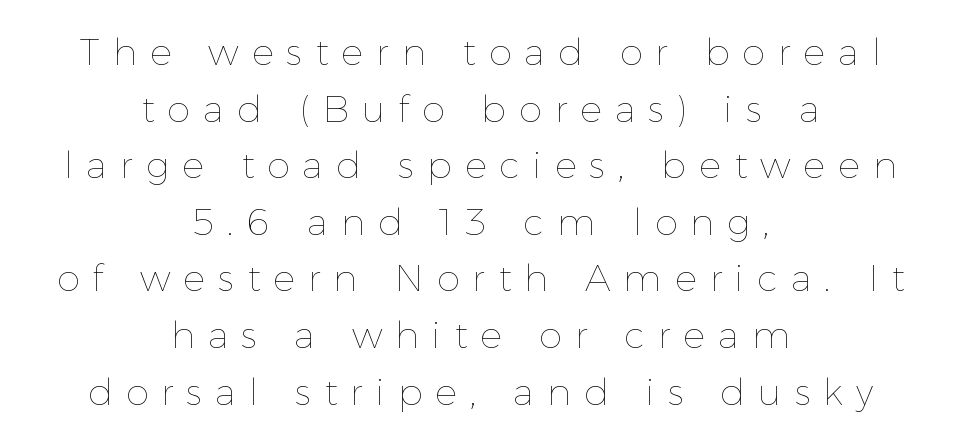
Horizontal bands of white between lines are of average thickness. Characters remain perfectly vertical along every line. The face used here is rendered with a markedly widened letterfit. The letterforms sit at book weight or below. The glyphs are unaccompanied by any horizontal stroke below them.
